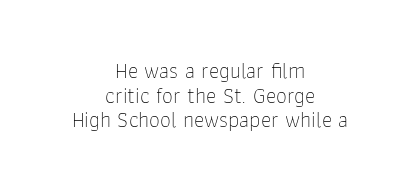
The image shows 22 px text type, upright; set centered, tight line spacing (1.12x), normal letter spacing, not underlined.
